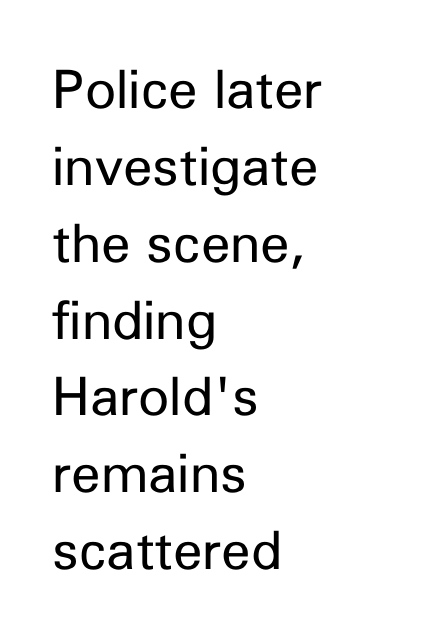
The image shows 53 px regular-weight sans-serif type, upright; set left-aligned, normal line spacing (1.45x), normal letter spacing, not underlined; low stroke contrast and a medium x-height.
